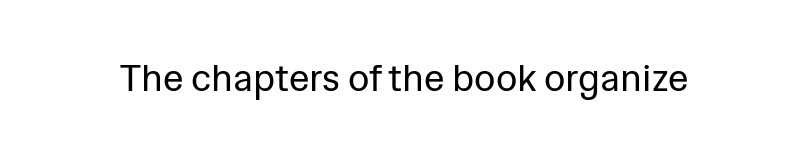
{"serif": "no", "italic": "no", "bold": "no", "weight": "regular", "width": "normal", "stroke_contrast": "low", "x_height": "medium", "monospaced": "no", "underline": "no", "letter_spacing": "normal", "letter_spacing_em": 0.0, "glyph_px": 37}
